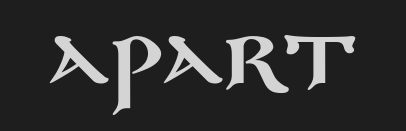
{"serif": "no", "italic": "no", "width": "wide", "stroke_contrast": "medium", "x_height": "large", "monospaced": "no", "underline": "no", "letter_spacing": "normal", "letter_spacing_em": 0.0, "glyph_px": 74}
